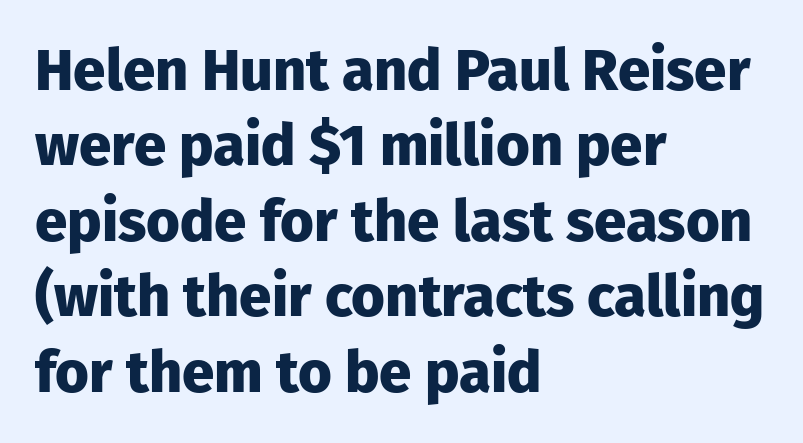
{"serif": "no", "italic": "no", "bold": "yes", "weight": "heavy", "width": "normal", "stroke_contrast": "low", "x_height": "medium", "monospaced": "no", "underline": "no", "align": "left", "line_spacing": "normal", "line_spacing_ratio": 1.3, "letter_spacing": "normal", "letter_spacing_em": 0.0, "glyph_px": 58}
